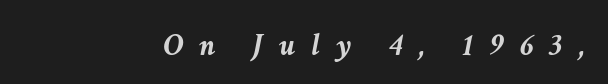
{"italic": "yes", "lean": "right", "slant_degrees": 11, "bold": "yes", "weight": "semibold", "width": "normal", "stroke_contrast": "low", "x_height": "medium", "monospaced": "no", "underline": "no", "align": "right", "letter_spacing": "wide", "letter_spacing_em": 0.49, "glyph_px": 32}
